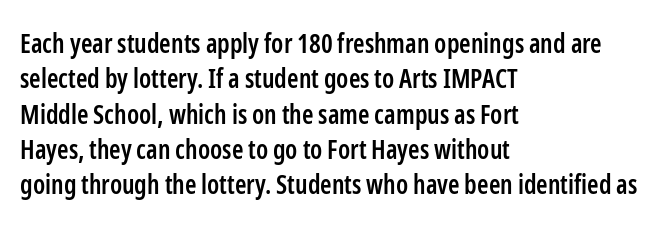
Quick note: underline off. Is the letter spacing exaggerated? No — it looks like the ordinary default. Each new line begins a customary step beneath the previous one. Its strokes are somewhat broadened, the hallmark of semibold type.
